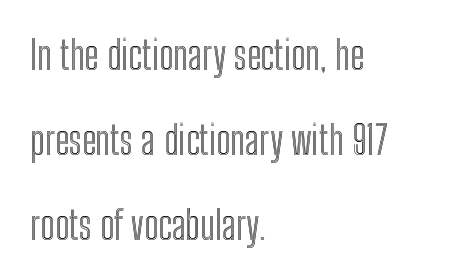
Q: Is the text italic (slanted)? A: No, it is upright.
Q: Is the text underlined? A: No.
Q: How is the paragraph aligned? A: Left-aligned.
Q: Is the spacing between letters normal or unusually wide? A: Normal.
Q: Is the spacing between lines tight, normal or loose? A: Loose.
Q: Width (condensed, normal, or wide)? A: Condensed.
Q: x-height? A: Medium.
Q: Monospaced? A: No.
